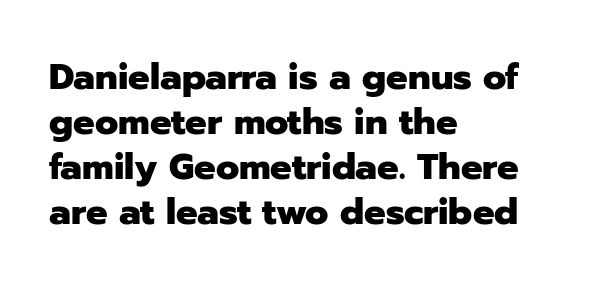
The image shows 36 px heavy sans-serif type, upright; set left-aligned, normal line spacing (1.25x), normal letter spacing, not underlined; low stroke contrast and a medium x-height.
